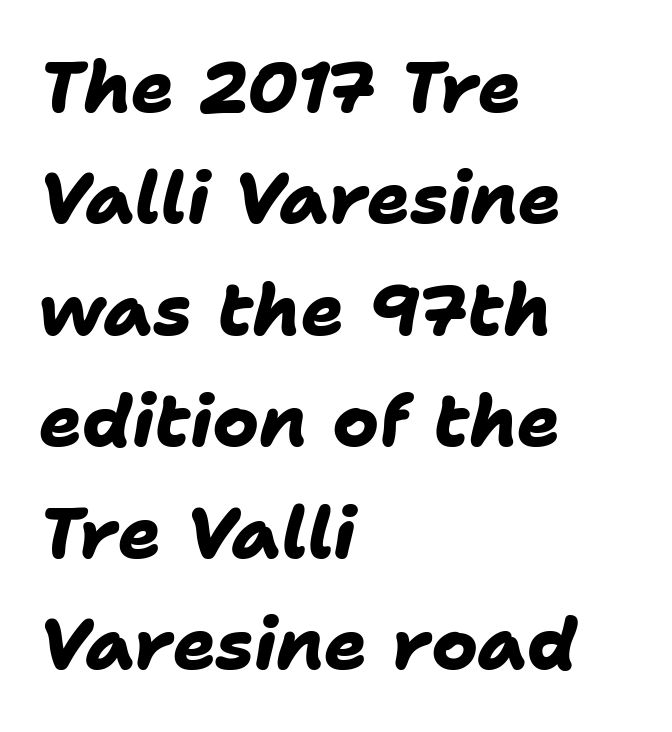
Compared with a centered layout, this one pins lines to the left instead. Type without underlining. Character widths vary here, with narrow letters taking less room than wide ones. Its strokes are broad and dark, the hallmark of bold type.
